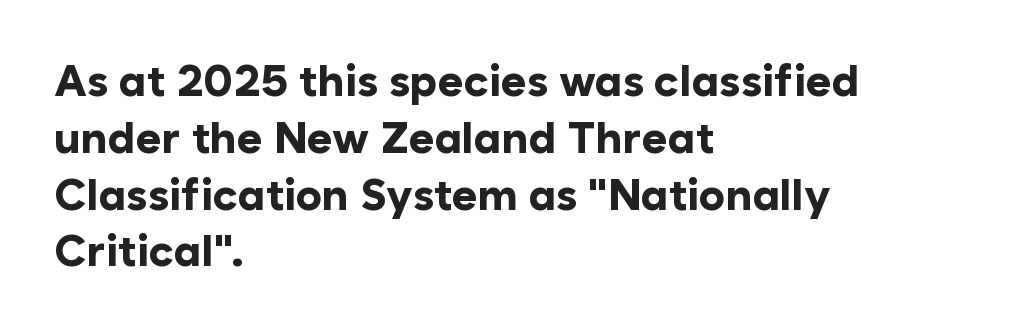
Q: Is the text bold? A: Yes.
Q: Is the text italic (slanted)? A: No, it is upright.
Q: Is the typeface a serif or a sans-serif typeface? A: Sans-serif.
Q: Is the text underlined? A: No.
Q: How is the paragraph aligned? A: Left-aligned.
Q: Is the spacing between letters normal or unusually wide? A: Normal.
Q: Is the spacing between lines tight, normal or loose? A: Normal.
Q: Width (condensed, normal, or wide)? A: Normal.
Q: Stroke contrast? A: Low.
Q: x-height? A: Medium.
Q: Monospaced? A: No.
